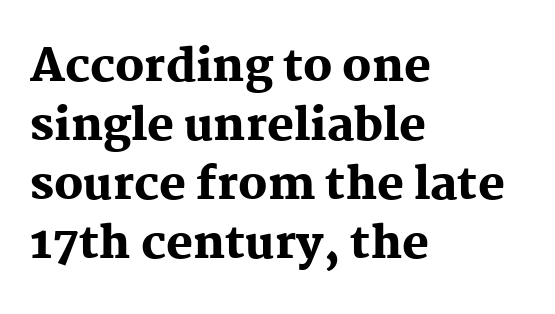
Q: Is the text bold? A: Yes.
Q: Is the text italic (slanted)? A: No, it is upright.
Q: Is the typeface a serif or a sans-serif typeface? A: Serif.
Q: Is the text underlined? A: No.
Q: How is the paragraph aligned? A: Left-aligned.
Q: Is the spacing between letters normal or unusually wide? A: Normal.
Q: Is the spacing between lines tight, normal or loose? A: Normal.
Q: Width (condensed, normal, or wide)? A: Normal.
Q: Stroke contrast? A: Medium.
Q: x-height? A: Medium.
Q: Monospaced? A: No.
